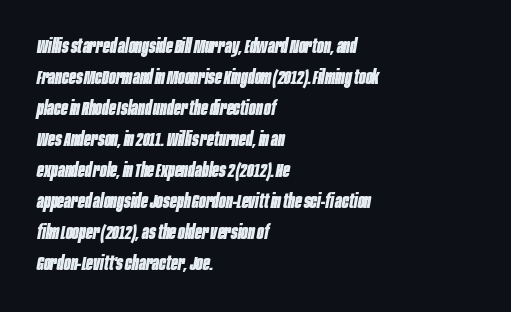
{"italic": "yes", "lean": "right", "slant_degrees": 10, "bold": "yes", "underline": "no", "align": "left", "line_spacing": "normal", "line_spacing_ratio": 1.55, "letter_spacing": "normal", "letter_spacing_em": 0.0, "glyph_px": 20}
